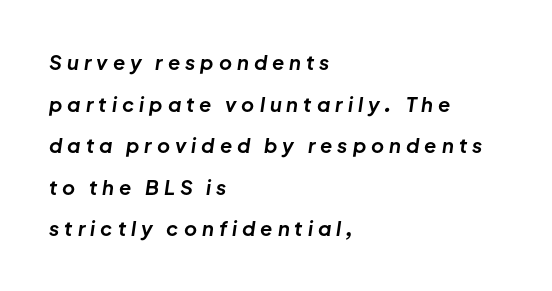
How are the letters spaced? Widely, with obvious added tracking. Vertically, the passage feels expansive, rows floating well apart. The baseline area is clear. Typeset ragged right — the left edge is the straight one.
